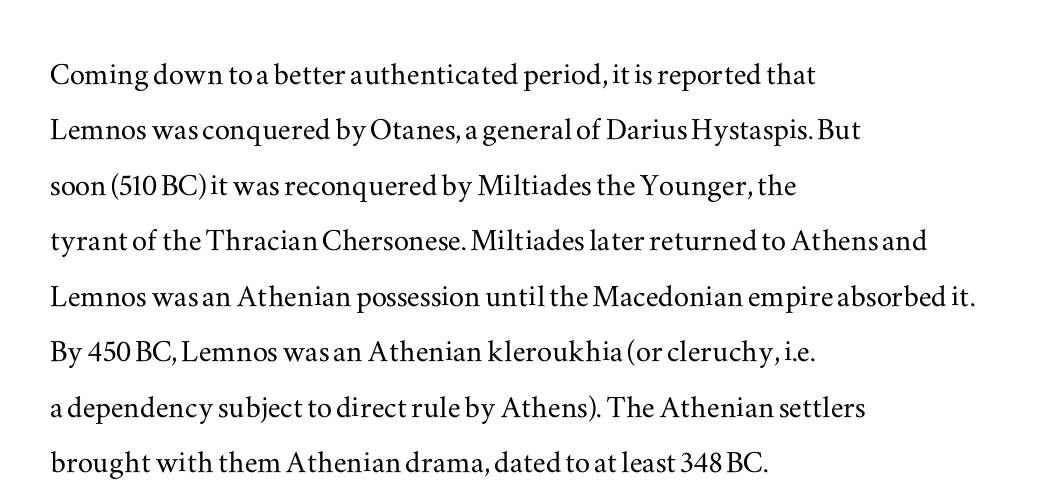
Q: Is the text italic (slanted)? A: No, it is upright.
Q: Is the typeface a serif or a sans-serif typeface? A: Serif.
Q: Is the text underlined? A: No.
Q: How is the paragraph aligned? A: Left-aligned.
Q: Is the spacing between letters normal or unusually wide? A: Normal.
Q: Is the spacing between lines tight, normal or loose? A: Normal.
Q: Width (condensed, normal, or wide)? A: Wide.
Q: Stroke contrast? A: Medium.
Q: x-height? A: Small.
Q: Monospaced? A: No.
